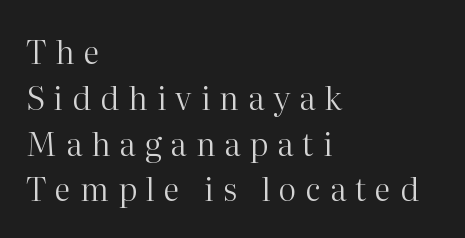
The image shows 32 px regular-weight serif type, upright; set left-aligned, normal line spacing (1.43x), unusually wide letter spacing (+0.28 em), not underlined; high stroke contrast and a medium x-height.
